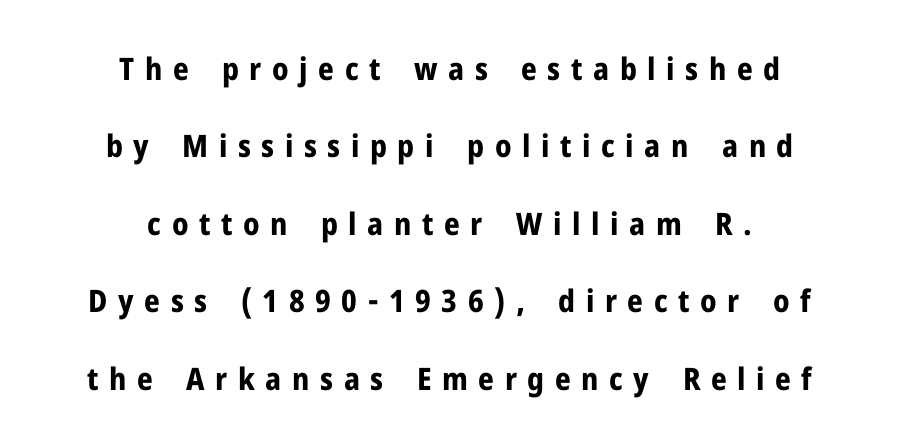
Compared with an ordinary text face, these strokes are far heavier — a full bold. Does the lettering tilt? It doesn't — this is upright. The passage shown is typed in a proportional face where columns would drift. Classification — sans serif. Summary of vertical rhythm: relaxed, with wide interline spacing.
